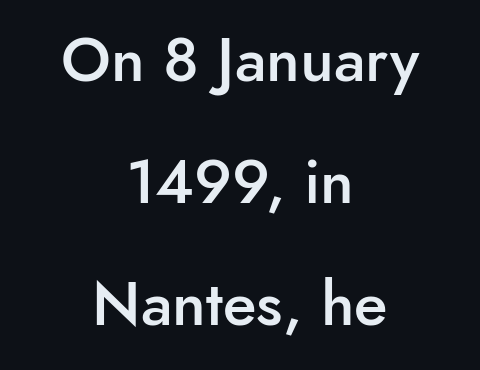
The image shows 62 px semibold sans-serif type, upright; set centered, loose line spacing (1.97x), normal letter spacing, not underlined; low stroke contrast and a small x-height.
